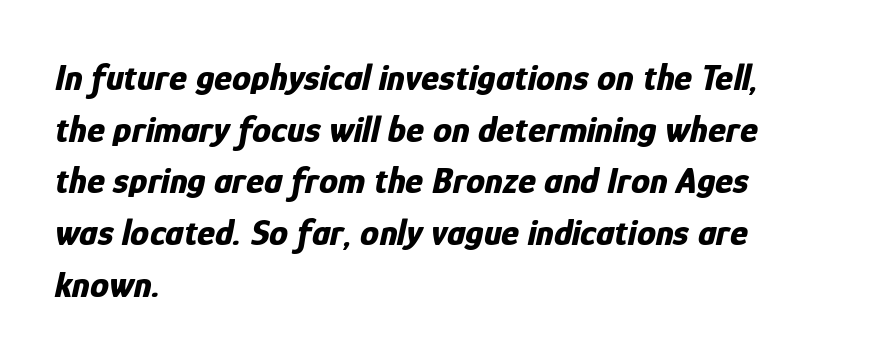
The image shows 38 px bold, condensed type, italic (leaning right); set left-aligned, normal line spacing (1.36x), normal letter spacing, not underlined; low stroke contrast and a medium x-height.
